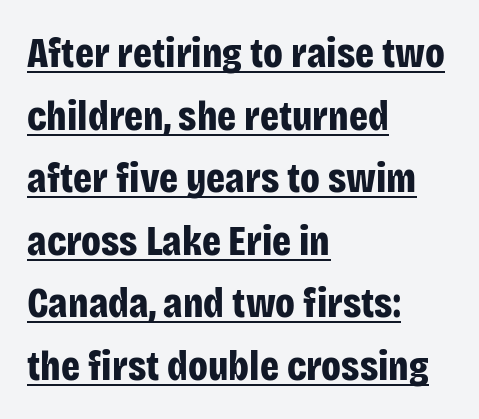
Q: Is the text bold? A: Yes.
Q: Is the text italic (slanted)? A: No, it is upright.
Q: Is the typeface a serif or a sans-serif typeface? A: Sans-serif.
Q: Is the text underlined? A: Yes.
Q: How is the paragraph aligned? A: Left-aligned.
Q: Is the spacing between letters normal or unusually wide? A: Normal.
Q: Is the spacing between lines tight, normal or loose? A: Normal.
Q: Width (condensed, normal, or wide)? A: Condensed.
Q: Stroke contrast? A: Low.
Q: x-height? A: Large.
Q: Monospaced? A: No.
